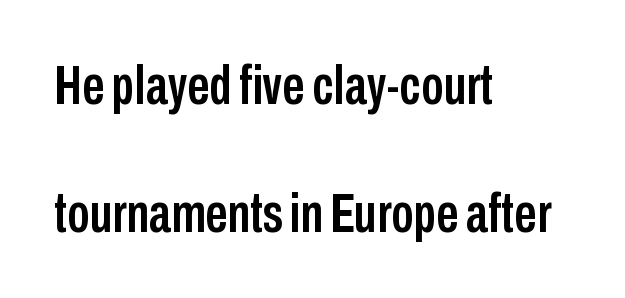
The image shows 56 px condensed sans-serif type, upright; set left-aligned, loose line spacing (2.28x), normal letter spacing, not underlined; low stroke contrast and a medium x-height.
